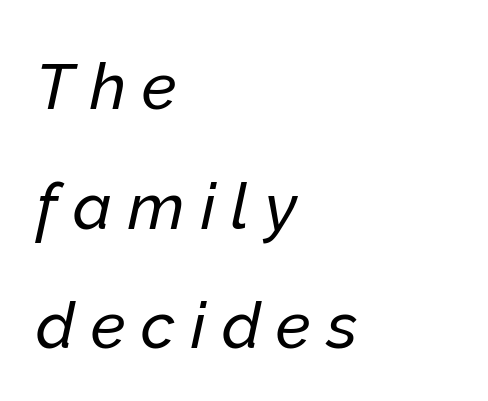
The lines are quadded left. Here the designer chose a conventional face with non-uniform glyph widths. An italicized treatment has been applied to the whole sample. Plain, unruled lines of type.
